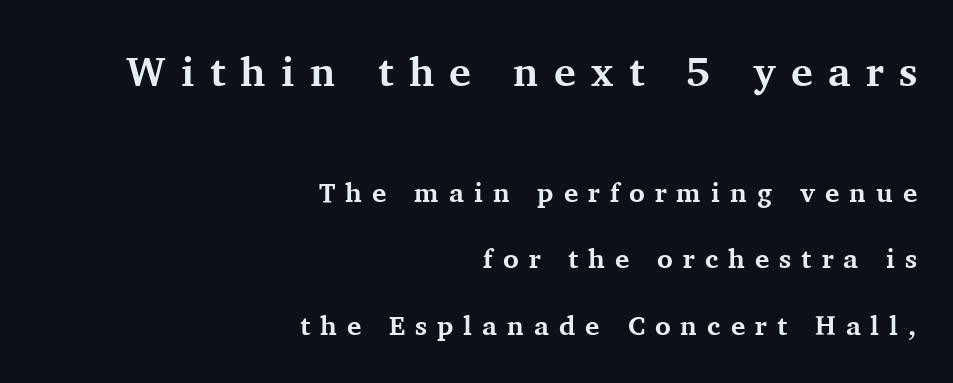
Q: Is the text bold? A: Yes.
Q: Is the text italic (slanted)? A: No, it is upright.
Q: Is the typeface a serif or a sans-serif typeface? A: Serif.
Q: Is the text underlined? A: No.
Q: How is the paragraph aligned? A: Right-aligned.
Q: Is the spacing between letters normal or unusually wide? A: Unusually wide.
Q: Is the spacing between lines tight, normal or loose? A: Loose.
Q: Which block of text is set in a larger size, the first (top) or the second (bottom)? A: The first (top) one.
Q: Width (condensed, normal, or wide)? A: Normal.
Q: Stroke contrast? A: Medium.
Q: x-height? A: Medium.
Q: Monospaced? A: No.
